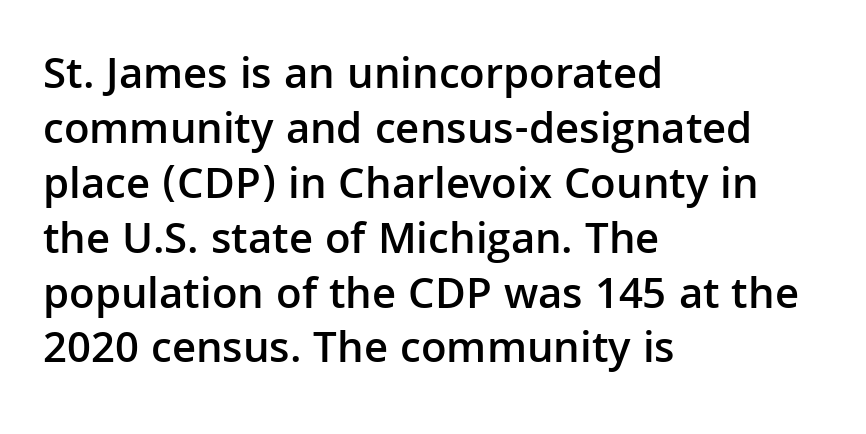
The lines in this sample share a left origin and differ only in where they stop. Letterform terminals end flat and unadorned throughout the passage. Every character sits straight up, as roman type does. These words are printed semibold, heavier than regular yet not bold. Check under the words: just untouched page.
